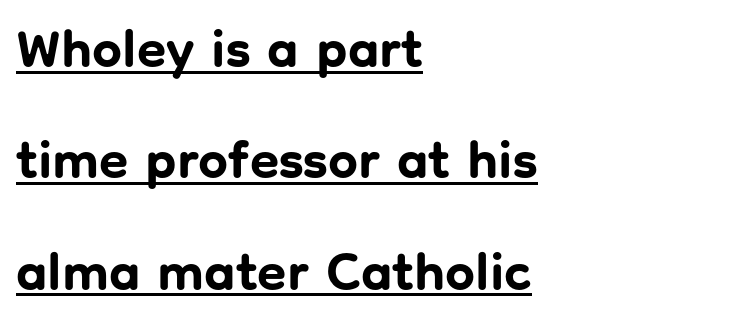
The image shows 53 px bold sans-serif type, upright; set left-aligned, loose line spacing (2.1x), normal letter spacing, underlined; low stroke contrast and a medium x-height.
